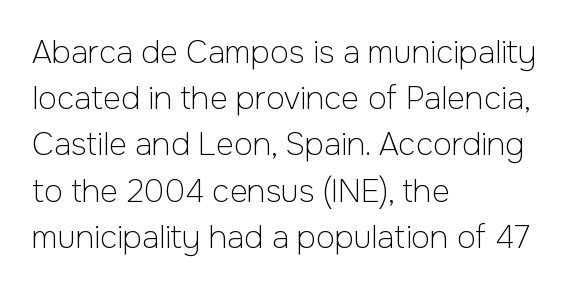
This rendering leaves character spacing at its baseline value. Serif or sans? Sans — the stroke terminals are bare. Line beginnings align vertically; line endings do not. If you drew a line through each stem, it would be perfectly vertical. Stem width sits at or under what a default text font uses.
